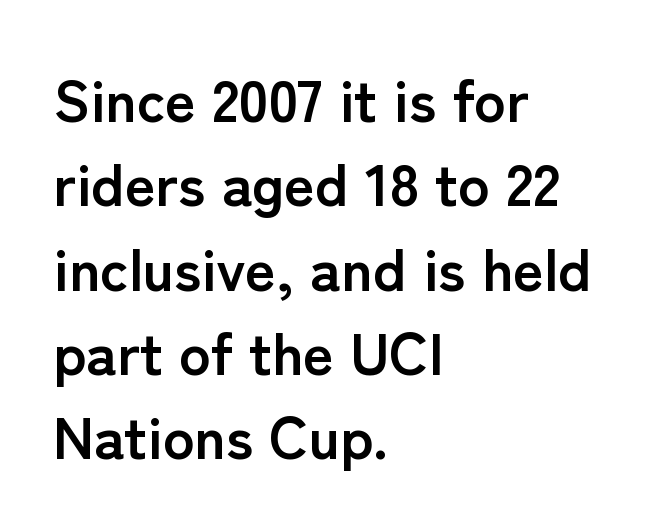
The image shows 59 px semibold sans-serif type, upright; set left-aligned, normal line spacing (1.43x), normal letter spacing, not underlined; low stroke contrast and a medium x-height.
